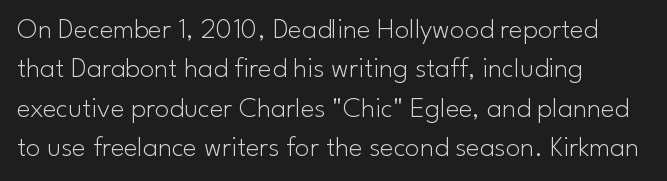
{"serif": "no", "italic": "no", "bold": "no", "weight": "light", "width": "normal", "stroke_contrast": "low", "x_height": "small", "monospaced": "no", "underline": "no", "align": "left", "line_spacing": "normal", "line_spacing_ratio": 1.36, "letter_spacing": "normal", "letter_spacing_em": 0.0, "glyph_px": 29}
